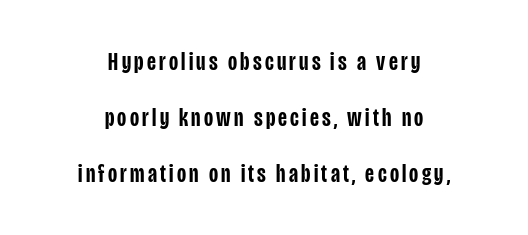
{"italic": "no", "bold": "semi", "underline": "no", "align": "center", "line_spacing": "loose", "line_spacing_ratio": 2.24, "glyph_px": 25}
